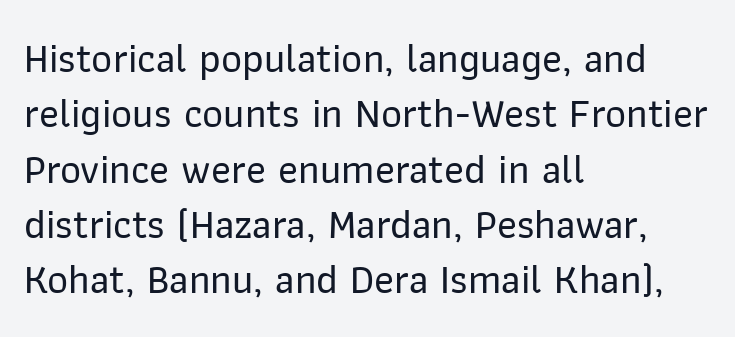
{"serif": "no", "italic": "no", "width": "normal", "stroke_contrast": "low", "x_height": "medium", "monospaced": "no", "underline": "no", "align": "left", "line_spacing": "normal", "line_spacing_ratio": 1.35, "letter_spacing": "normal", "letter_spacing_em": 0.0, "glyph_px": 41}
